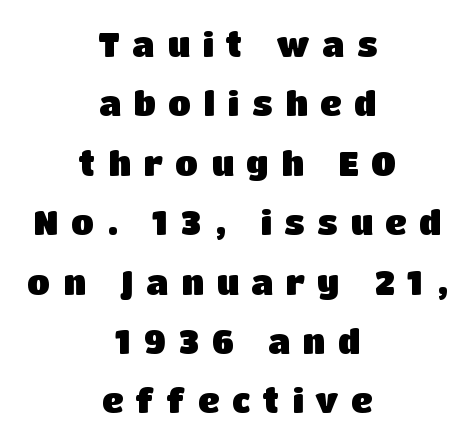
The image shows 33 px heavy sans-serif type, upright; set centered, line spacing 1.8x, unusually wide letter spacing (+0.38 em), not underlined; low stroke contrast and a large x-height.
